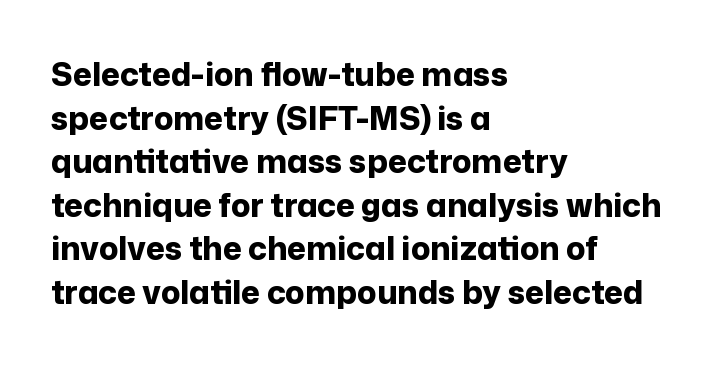
Q: Is the text bold? A: Yes.
Q: Is the text italic (slanted)? A: No, it is upright.
Q: Is the typeface a serif or a sans-serif typeface? A: Sans-serif.
Q: Is the text underlined? A: No.
Q: How is the paragraph aligned? A: Left-aligned.
Q: Is the spacing between letters normal or unusually wide? A: Normal.
Q: Is the spacing between lines tight, normal or loose? A: Normal.
Q: Width (condensed, normal, or wide)? A: Normal.
Q: Stroke contrast? A: Low.
Q: x-height? A: Medium.
Q: Monospaced? A: No.
